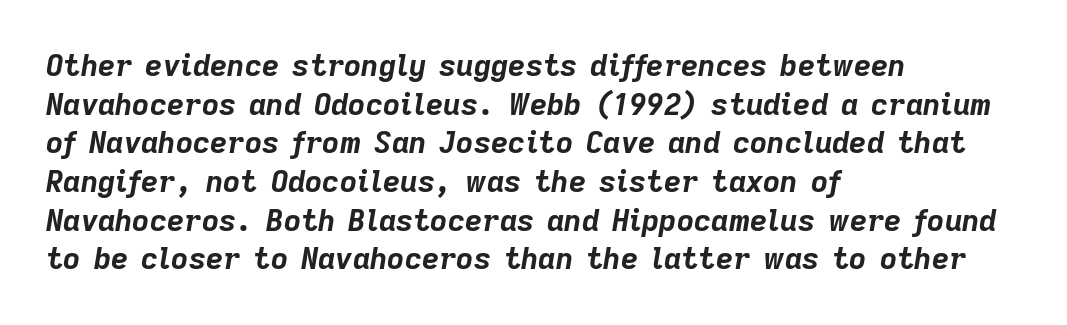
How heavy is the stroke? Heavy — this is a bold. The area under the type is left untouched. These lines were composed using italics. One-word summary of the alignment: left. The rendering uses natural spacing where letterforms have individual widths.
